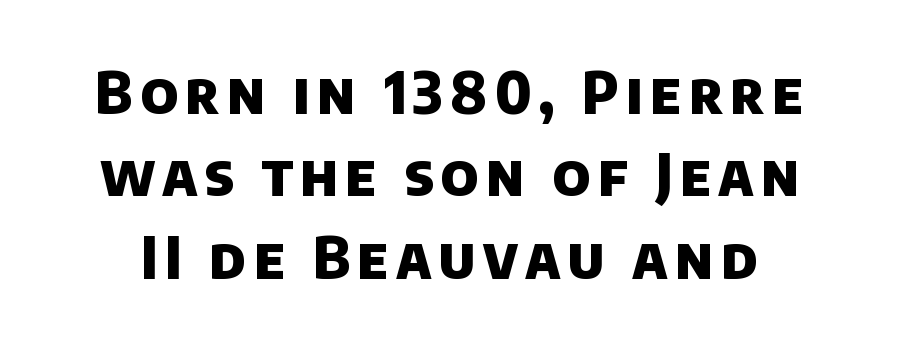
Note the varied advance widths — an 'i' is clearly narrower than an 'm'. The vertical gap from one line to the next is medium. The passage shown is typeset with a sans-serif family. Strong, thick strokes mark this as bold type. Descenders are the only things crossing below the line.
